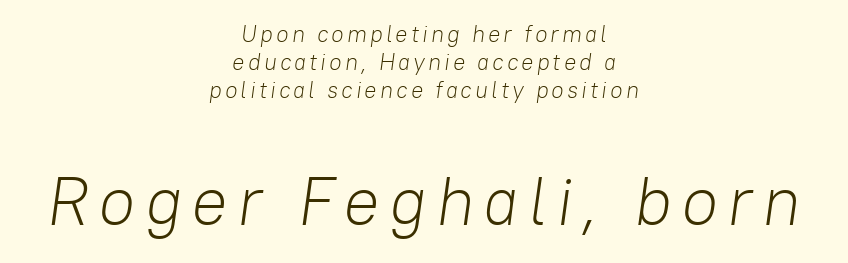
Q: Is the text bold? A: No.
Q: Is the text italic (slanted)? A: Yes, it leans right by about 8 degrees.
Q: Is the text underlined? A: No.
Q: How is the paragraph aligned? A: Centered.
Q: Which block of text is set in a larger size, the first (top) or the second (bottom)? A: The second (bottom) one.
Q: Width (condensed, normal, or wide)? A: Normal.
Q: Stroke contrast? A: Low.
Q: x-height? A: Medium.
Q: Monospaced? A: No.
